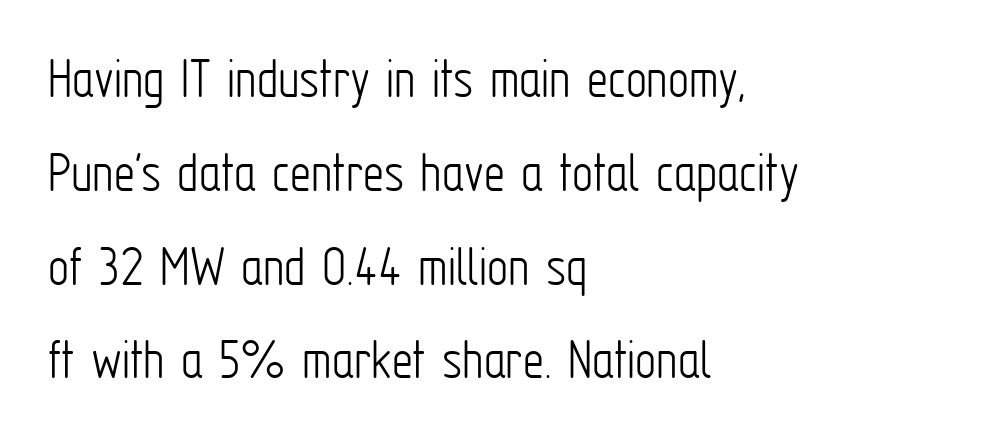
Stroke terminals: plain, sans-serif. Left-aligned paragraph, ragged on the right. Baseline-to-baseline distance is the conventional proportion of letter height. This sample has the flowing, uneven cadence of proportional lettering.
